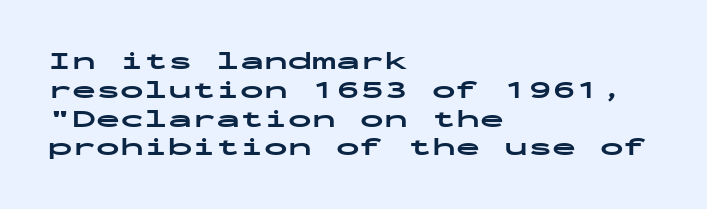
A classic flush-left, rag-right setting is used for this passage. Plenty of ink on the page — the face is bold. A typesetter would mark this as roman, not italic. In terms of letterspacing, this is plain default setting. The zone under the glyphs is completely vacant.
